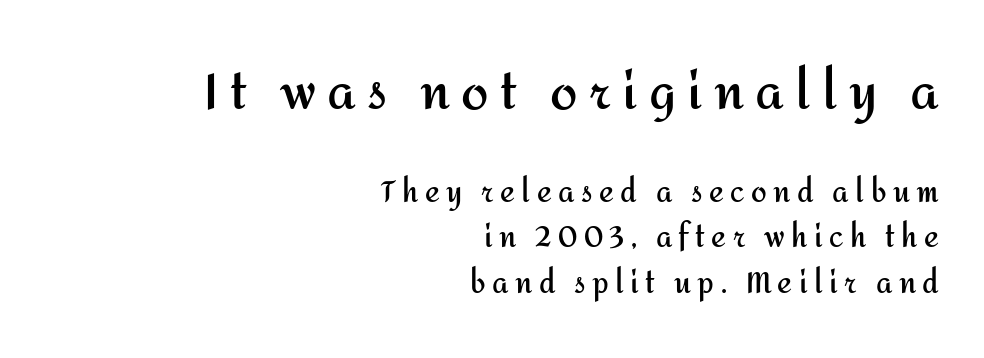
The ragged edge is on the left, which tells us the setting is flush right. The axis of the letterforms is exactly vertical. Examine the stroke ends and you'll find no serifs. Caption: expanded tracking, letters set apart. Looks like regular typesetting: each glyph gets only the width it needs.
